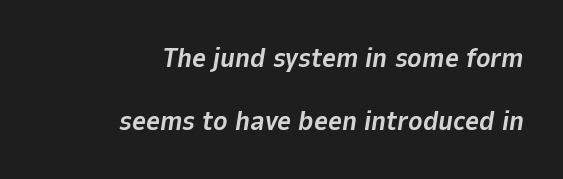
The image shows 27 px bold type, italic (leaning right); set right-aligned, loose line spacing (2.32x), normal letter spacing, not underlined.
